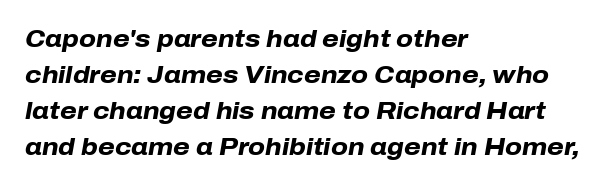
{"italic": "yes", "lean": "right", "slant_degrees": 10, "bold": "yes", "underline": "no", "align": "left", "line_spacing": "normal", "line_spacing_ratio": 1.5, "letter_spacing": "normal", "letter_spacing_em": 0.0, "glyph_px": 24}
